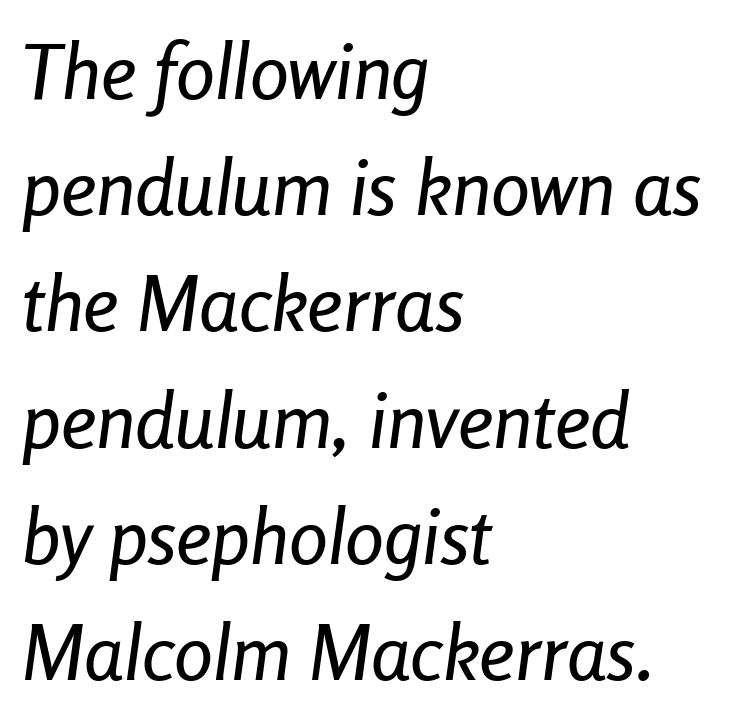
Here the designer chose a conventional face with non-uniform glyph widths. Is the type slanted? Yes — the strokes lean at a clear angle. The passage shown has conventional tracking throughout. Leading matches the norm, producing a regular column. Casual observation: everything's shoved over to the left. This rendering features lettering with no underline.
